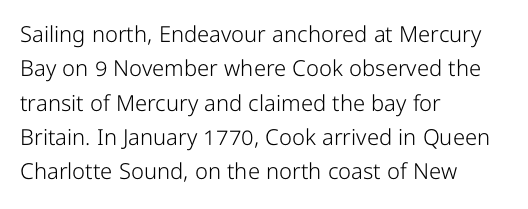
The image shows 22 px text type, upright; set left-aligned, normal line spacing (1.56x), normal letter spacing, not underlined.
